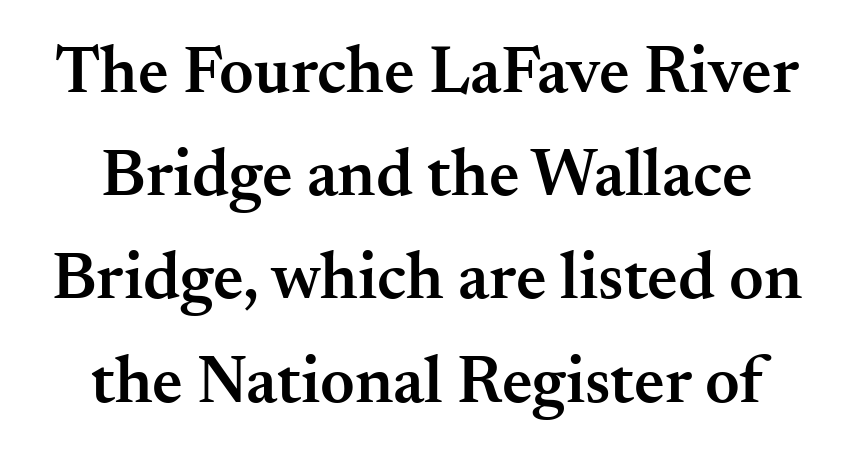
The image shows 67 px semibold serif type, upright; set normal line spacing (1.54x), normal letter spacing, not underlined; medium stroke contrast and a small x-height.
